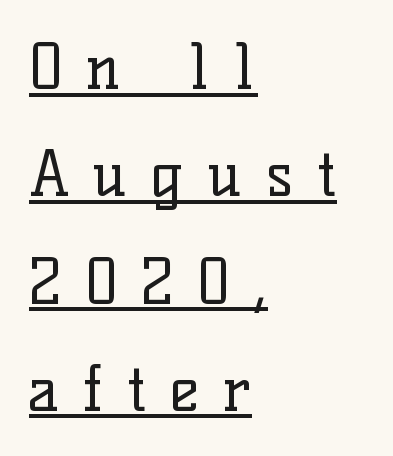
One-word summary of the alignment: left. Has an underline been added? It has. Type style note: has serifs. These lines are rendered in a variable-pitch font. Tall strokes in this sample are plumb rather than angled.
